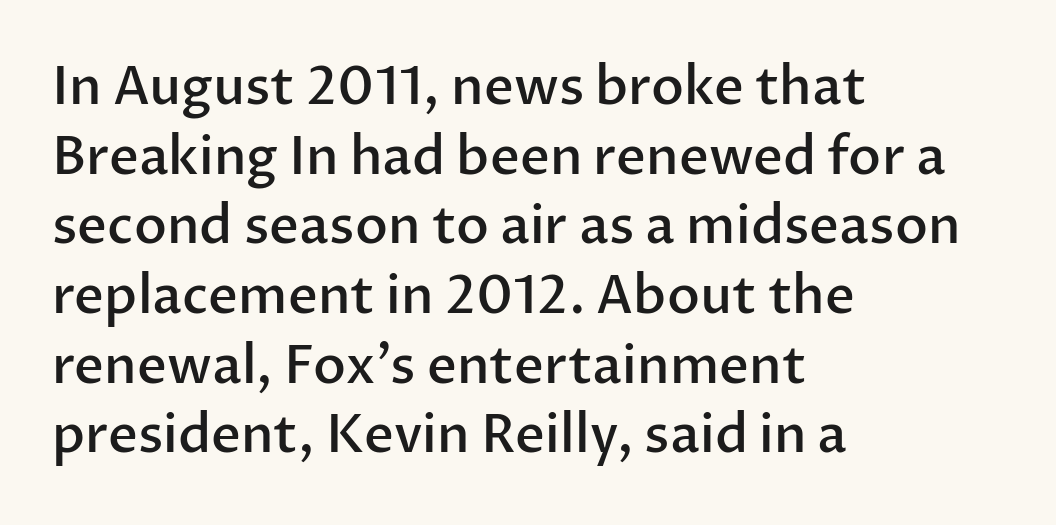
The image shows 52 px semibold sans-serif type, upright; set left-aligned, normal line spacing (1.34x), normal letter spacing, not underlined; low stroke contrast and a medium x-height.
